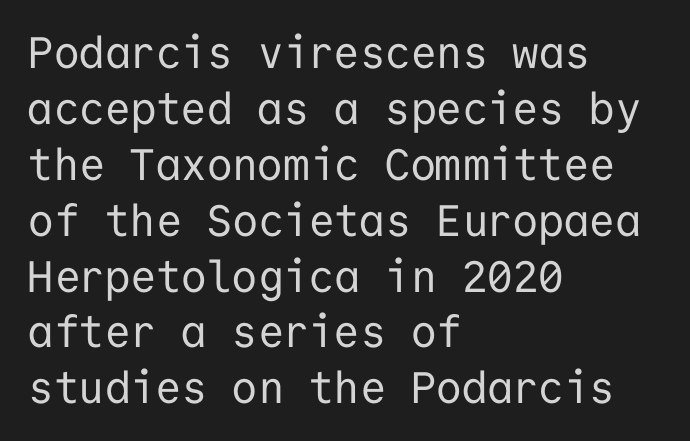
Q: Is the text bold? A: No.
Q: Is the text italic (slanted)? A: No, it is upright.
Q: Is the typeface a serif or a sans-serif typeface? A: Sans-serif.
Q: Is the text underlined? A: No.
Q: How is the paragraph aligned? A: Left-aligned.
Q: Is the spacing between letters normal or unusually wide? A: Normal.
Q: Is the spacing between lines tight, normal or loose? A: Normal.
Q: Width (condensed, normal, or wide)? A: Normal.
Q: Stroke contrast? A: Low.
Q: x-height? A: Medium.
Q: Monospaced? A: Yes.
